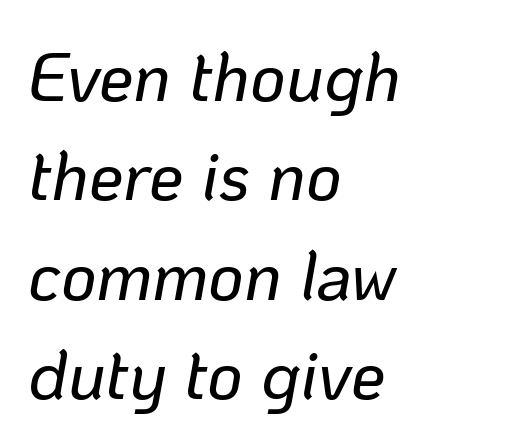
{"italic": "yes", "lean": "right", "slant_degrees": 10, "width": "normal", "stroke_contrast": "low", "x_height": "medium", "monospaced": "no", "underline": "no", "align": "left", "line_spacing": "normal", "line_spacing_ratio": 1.44, "letter_spacing": "normal", "letter_spacing_em": 0.0, "glyph_px": 69}
